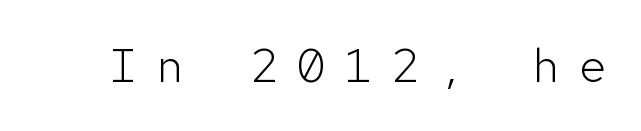
The image shows 47 px light sans-serif type, upright, monospaced; set unusually wide letter spacing (+0.4 em), not underlined; low stroke contrast and a medium x-height.
